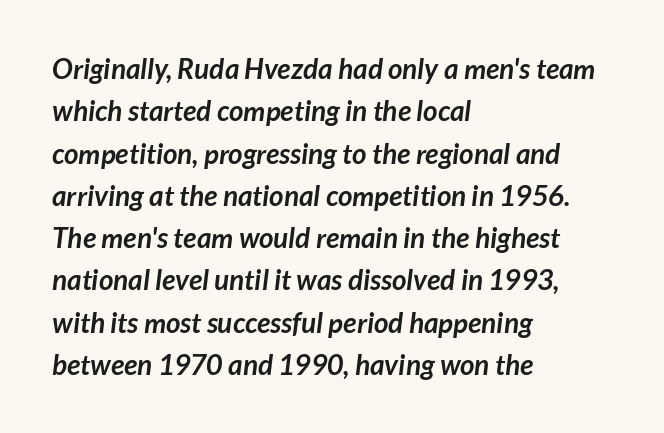
The letters sit at their default tracking, neither squeezed nor spread. Letterform terminals end flat and unadorned throughout the passage. Heft: maximum for text — a bold. Short and long lines alike share a common starting point at left.
